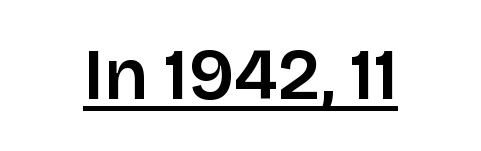
{"serif": "no", "italic": "no", "width": "normal", "stroke_contrast": "low", "x_height": "large", "monospaced": "no", "underline": "yes", "letter_spacing": "normal", "letter_spacing_em": 0.0, "glyph_px": 72}
